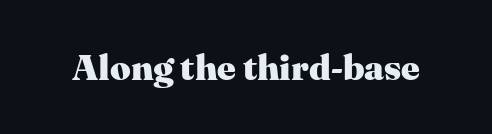
Q: Is the text bold? A: Yes.
Q: Is the text italic (slanted)? A: No, it is upright.
Q: Is the typeface a serif or a sans-serif typeface? A: Serif.
Q: Is the text underlined? A: No.
Q: Is the spacing between letters normal or unusually wide? A: Normal.
Q: Width (condensed, normal, or wide)? A: Normal.
Q: Stroke contrast? A: Medium.
Q: x-height? A: Medium.
Q: Monospaced? A: No.
